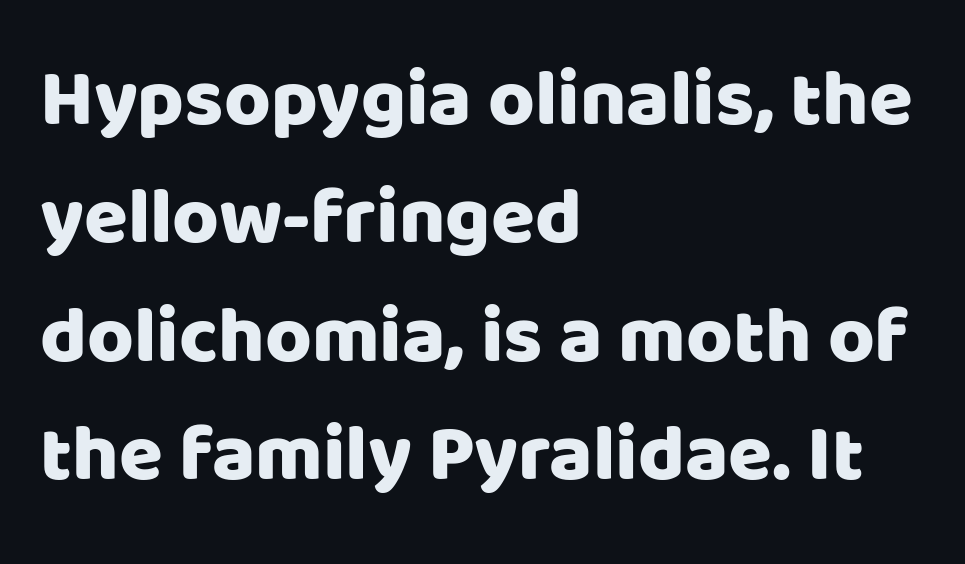
The image shows 80 px sans-serif type, upright; set left-aligned, normal line spacing (1.48x), normal letter spacing, not underlined; low stroke contrast and a large x-height.
